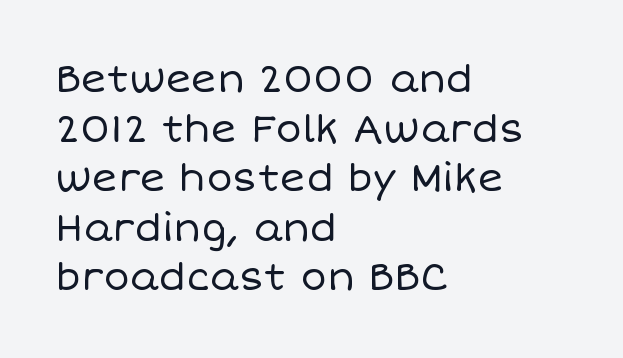
The image shows 39 px regular-weight type, upright; set left-aligned, normal line spacing (1.27x), normal letter spacing, not underlined; low stroke contrast and a large x-height.
